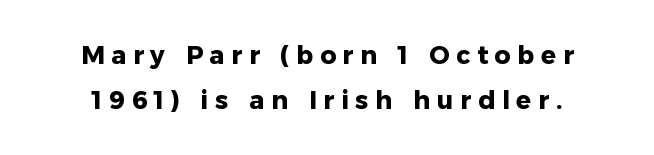
Q: Is the text bold? A: Yes.
Q: Is the text italic (slanted)? A: No, it is upright.
Q: Is the text underlined? A: No.
Q: Is the spacing between letters normal or unusually wide? A: Unusually wide.
